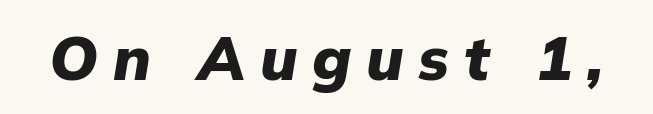
Q: Is the text bold? A: Yes.
Q: Is the text italic (slanted)? A: Yes, it leans right by about 9 degrees.
Q: Is the text underlined? A: No.
Q: Is the spacing between letters normal or unusually wide? A: Unusually wide.
Q: Width (condensed, normal, or wide)? A: Normal.
Q: Stroke contrast? A: Low.
Q: x-height? A: Medium.
Q: Monospaced? A: No.
